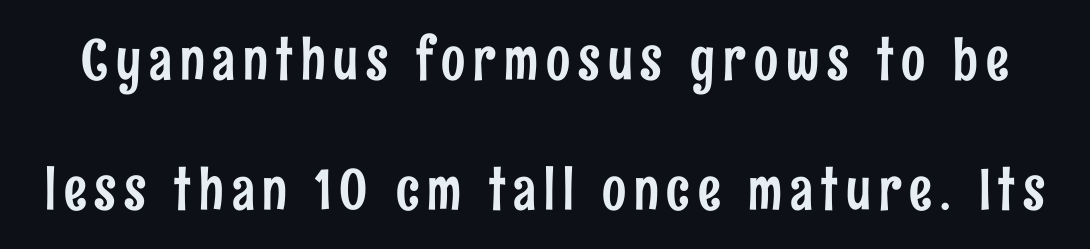
Q: Is the text italic (slanted)? A: No, it is upright.
Q: Is the typeface a serif or a sans-serif typeface? A: Sans-serif.
Q: Is the text underlined? A: No.
Q: Is the spacing between lines tight, normal or loose? A: Loose.
Q: Width (condensed, normal, or wide)? A: Condensed.
Q: Stroke contrast? A: Low.
Q: x-height? A: Medium.
Q: Monospaced? A: No.
